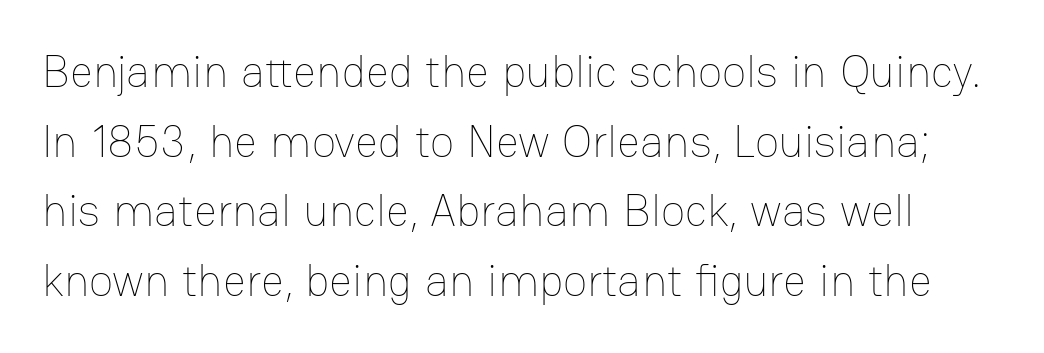
{"italic": "no", "bold": "no", "weight": "thin", "width": "normal", "stroke_contrast": "low", "x_height": "medium", "monospaced": "no", "underline": "no", "line_spacing": "normal", "line_spacing_ratio": 1.55, "letter_spacing": "normal", "letter_spacing_em": 0.0, "glyph_px": 45}
